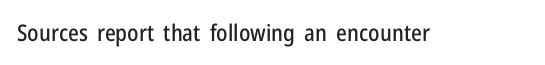
Each word holds together tightly as a unit, with standard inter-letter gaps. Posture: upright roman. The specimen omits any rule beneath the text block's lines.
